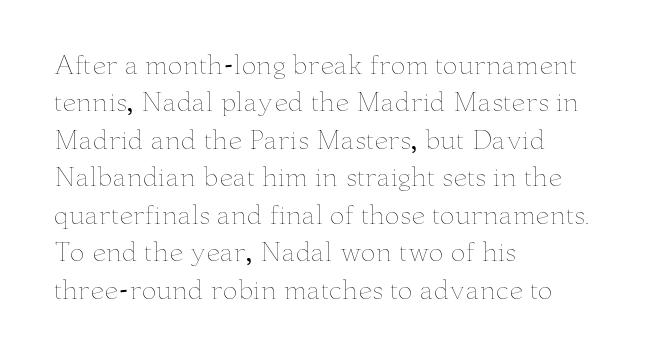
Q: Is the text bold? A: No.
Q: Is the text italic (slanted)? A: No, it is upright.
Q: Is the text underlined? A: No.
Q: How is the paragraph aligned? A: Left-aligned.
Q: Is the spacing between letters normal or unusually wide? A: Normal.
Q: Is the spacing between lines tight, normal or loose? A: Normal.
